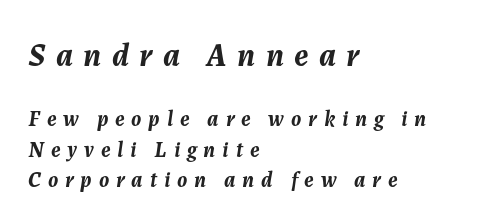
{"italic": "yes", "lean": "right", "slant_degrees": 7, "bold": "yes", "weight": "semibold", "width": "normal", "stroke_contrast": "medium", "x_height": "medium", "monospaced": "no", "underline": "no", "align": "left", "line_spacing": "normal", "line_spacing_ratio": 1.39, "letter_spacing": "wide", "letter_spacing_em": 0.31, "larger_block": "first", "size_ratio": 1.5, "glyph_px": 33}
